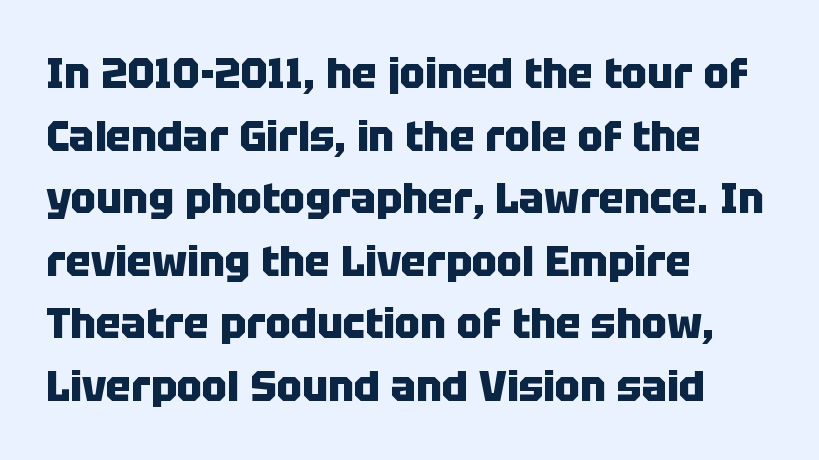
The image shows 42 px heavy sans-serif type, upright; set left-aligned, normal line spacing (1.49x), normal letter spacing, not underlined; low stroke contrast and a large x-height.
